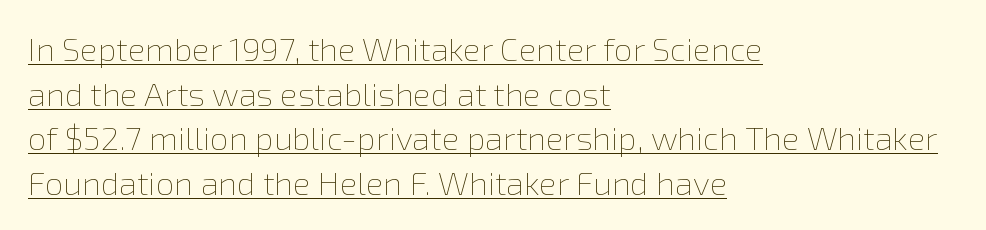
Q: Is the text bold? A: No.
Q: Is the text italic (slanted)? A: No, it is upright.
Q: Is the text underlined? A: Yes.
Q: How is the paragraph aligned? A: Left-aligned.
Q: Is the spacing between letters normal or unusually wide? A: Normal.
Q: Is the spacing between lines tight, normal or loose? A: Normal.
Q: Width (condensed, normal, or wide)? A: Normal.
Q: x-height? A: Medium.
Q: Monospaced? A: No.
